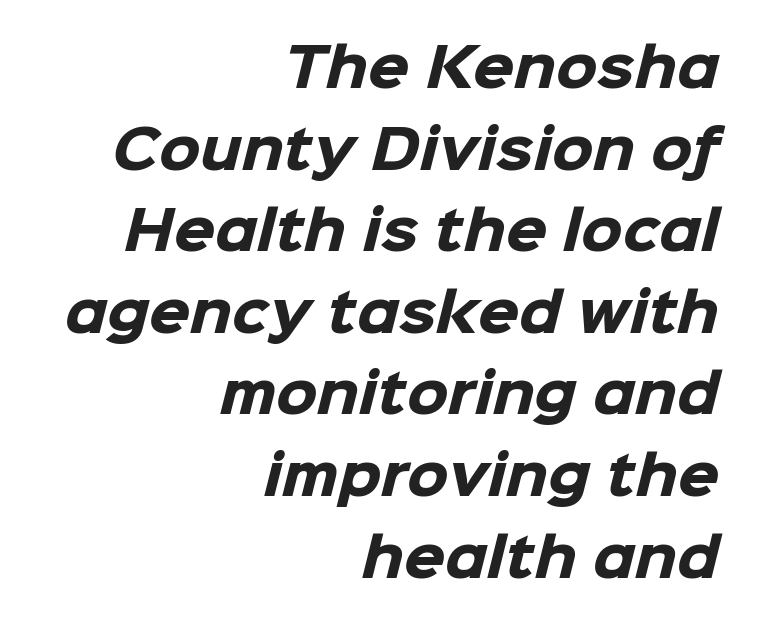
{"serif": "no", "bold": "yes", "weight": "heavy", "width": "normal", "stroke_contrast": "low", "x_height": "medium", "monospaced": "no", "underline": "no", "align": "right", "line_spacing": "normal", "line_spacing_ratio": 1.54, "letter_spacing": "normal", "letter_spacing_em": 0.0, "glyph_px": 53}
